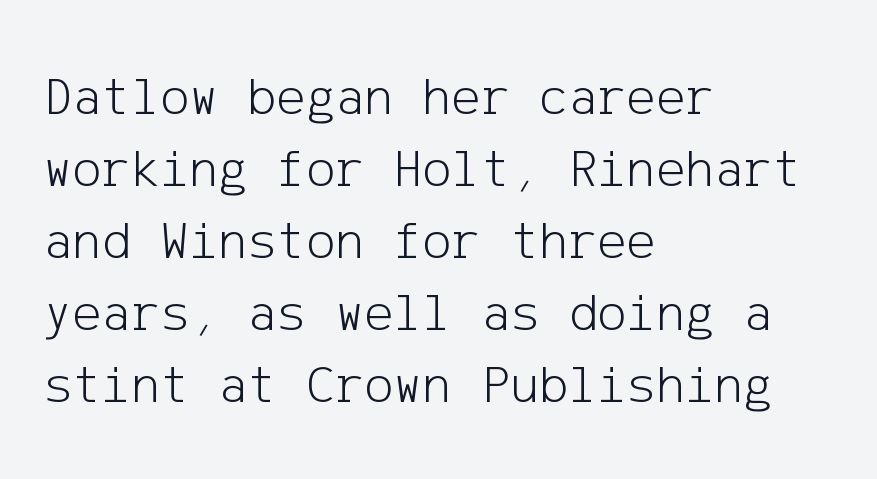
{"serif": "no", "italic": "no", "bold": "no", "weight": "light", "width": "normal", "stroke_contrast": "low", "x_height": "medium", "underline": "no", "align": "left", "line_spacing": "normal", "line_spacing_ratio": 1.31, "letter_spacing": "normal", "letter_spacing_em": 0.0, "glyph_px": 55}
